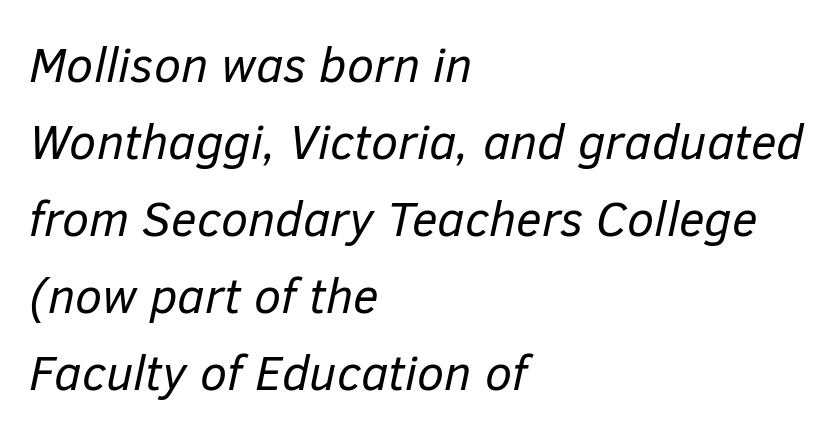
{"italic": "yes", "lean": "right", "slant_degrees": 12, "bold": "no", "weight": "regular", "width": "normal", "stroke_contrast": "low", "x_height": "medium", "monospaced": "no", "underline": "no", "align": "left", "line_spacing": "normal", "line_spacing_ratio": 1.57, "letter_spacing": "normal", "letter_spacing_em": 0.0, "glyph_px": 49}
